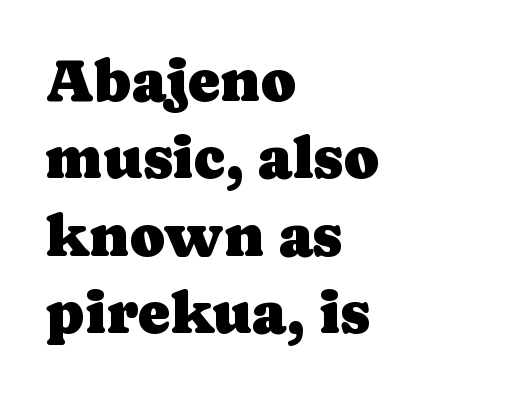
Q: Is the text italic (slanted)? A: No, it is upright.
Q: Is the typeface a serif or a sans-serif typeface? A: Serif.
Q: Is the text underlined? A: No.
Q: How is the paragraph aligned? A: Left-aligned.
Q: Is the spacing between letters normal or unusually wide? A: Normal.
Q: Is the spacing between lines tight, normal or loose? A: Normal.
Q: Width (condensed, normal, or wide)? A: Normal.
Q: Stroke contrast? A: Low.
Q: x-height? A: Medium.
Q: Monospaced? A: No.
